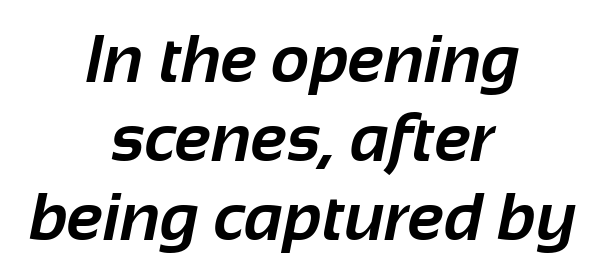
The space directly below the letters is spotless. The glyphs in this specimen are sans serif. These words are printed bold, with thick strokes throughout. Glyph-to-glyph distance matches everyday printed text.
